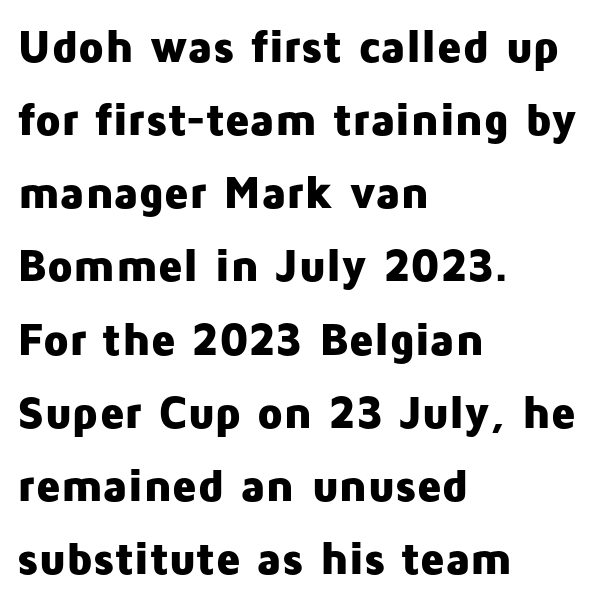
The image shows 46 px heavy sans-serif type, upright; set left-aligned, normal line spacing (1.59x), normal letter spacing, not underlined; low stroke contrast and a medium x-height.
